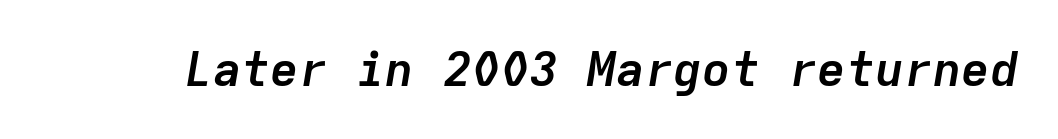
Q: Is the text bold? A: Yes.
Q: Is the text italic (slanted)? A: Yes, it leans right by about 9 degrees.
Q: Is the text underlined? A: No.
Q: Is the spacing between letters normal or unusually wide? A: Normal.
Q: Width (condensed, normal, or wide)? A: Normal.
Q: Stroke contrast? A: Low.
Q: x-height? A: Medium.
Q: Monospaced? A: Yes.
